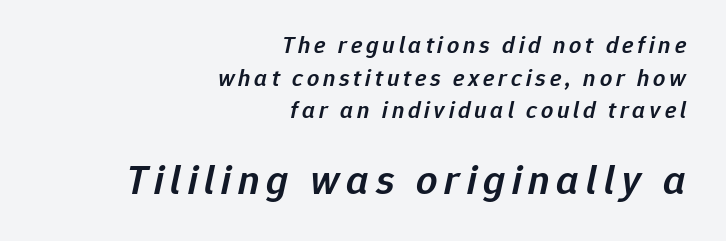
{"italic": "yes", "lean": "right", "slant_degrees": 12, "bold": "semi", "weight": "semibold", "width": "normal", "stroke_contrast": "low", "x_height": "medium", "monospaced": "no", "underline": "no", "align": "right", "line_spacing": "normal", "line_spacing_ratio": 1.36, "larger_block": "second", "size_ratio": 1.75, "glyph_px": 42}
